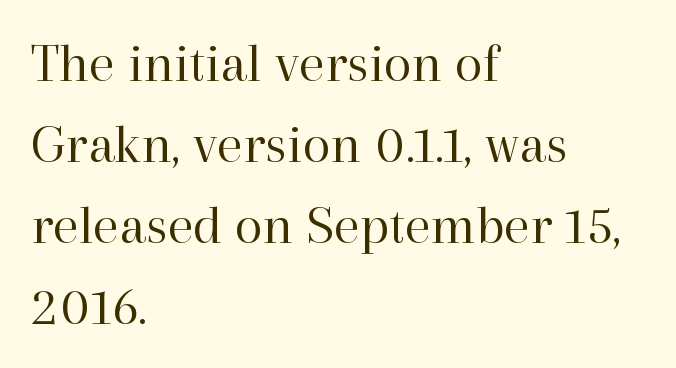
{"serif": "yes", "italic": "no", "bold": "no", "weight": "regular", "width": "normal", "stroke_contrast": "high", "x_height": "medium", "monospaced": "no", "underline": "no", "align": "left", "line_spacing": "normal", "line_spacing_ratio": 1.42, "letter_spacing": "normal", "letter_spacing_em": 0.0, "glyph_px": 57}
